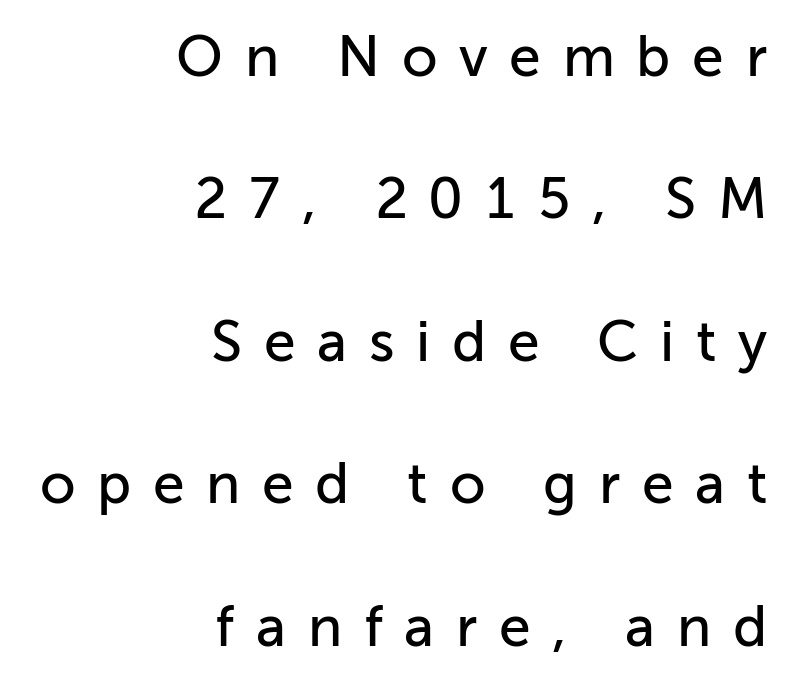
Q: Is the text italic (slanted)? A: No, it is upright.
Q: Is the typeface a serif or a sans-serif typeface? A: Sans-serif.
Q: Is the text underlined? A: No.
Q: How is the paragraph aligned? A: Right-aligned.
Q: Is the spacing between letters normal or unusually wide? A: Unusually wide.
Q: Is the spacing between lines tight, normal or loose? A: Loose.
Q: Width (condensed, normal, or wide)? A: Normal.
Q: Stroke contrast? A: Low.
Q: x-height? A: Medium.
Q: Monospaced? A: No.
